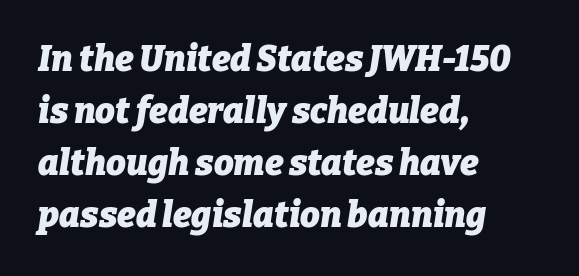
The image shows 35 px heavy type, italic (leaning right); set left-aligned, normal line spacing (1.49x), normal letter spacing, not underlined; low stroke contrast and a medium x-height.
